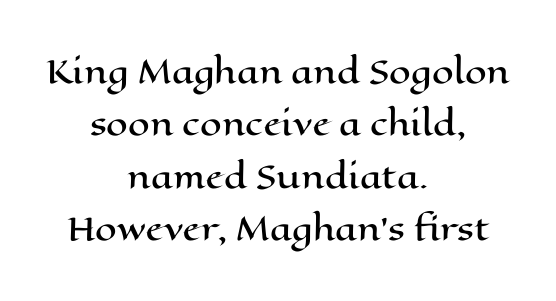
Short and long lines alike share a common midpoint. The rendering keeps characters at their native spacing. Evenly set lines give the paragraph a standard silhouette. Note the varied advance widths — an 'i' is clearly narrower than an 'm'. Rule under the text: the space is simply empty.
